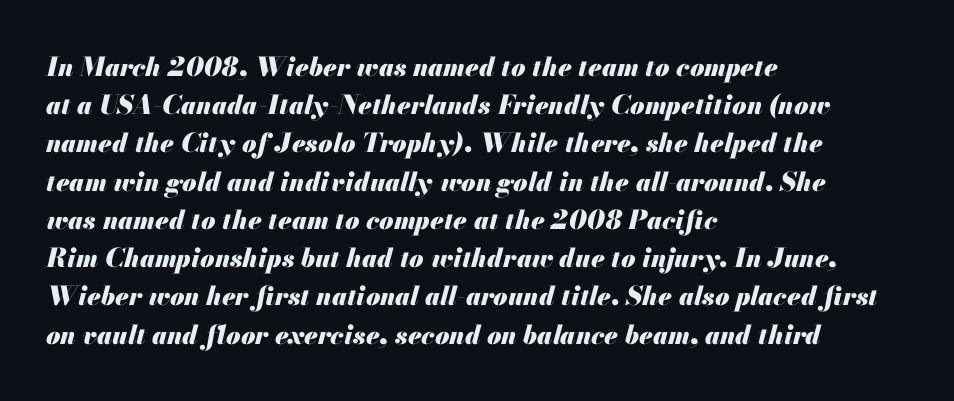
Q: Is the text bold? A: Yes.
Q: Is the text italic (slanted)? A: Yes, it leans right by about 13 degrees.
Q: Is the text underlined? A: No.
Q: How is the paragraph aligned? A: Left-aligned.
Q: Is the spacing between letters normal or unusually wide? A: Normal.
Q: Is the spacing between lines tight, normal or loose? A: Normal.
